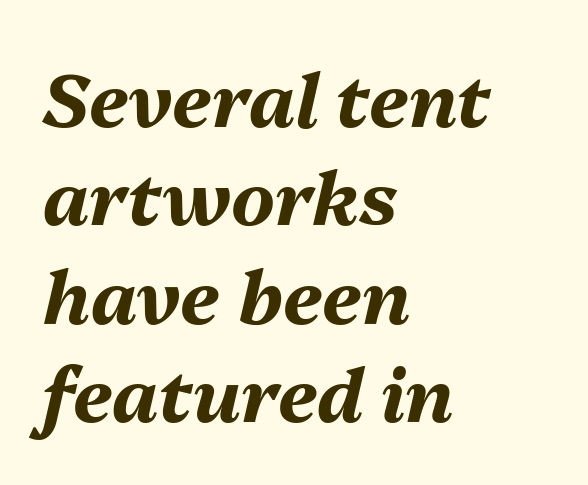
Q: Is the text bold? A: Yes.
Q: Is the text italic (slanted)? A: Yes, it leans right by about 13 degrees.
Q: Is the text underlined? A: No.
Q: How is the paragraph aligned? A: Left-aligned.
Q: Is the spacing between letters normal or unusually wide? A: Normal.
Q: Is the spacing between lines tight, normal or loose? A: Normal.
Q: Width (condensed, normal, or wide)? A: Normal.
Q: Stroke contrast? A: Medium.
Q: x-height? A: Medium.
Q: Monospaced? A: No.
